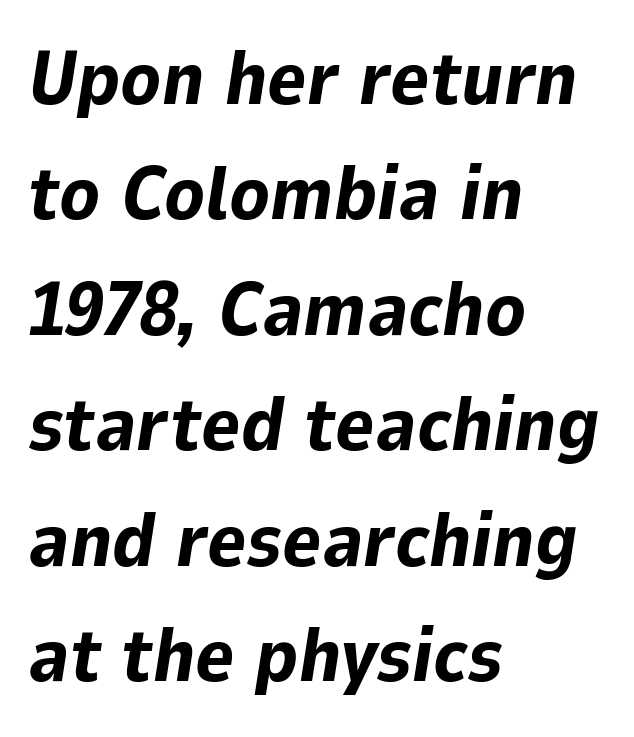
Q: Is the text bold? A: Yes.
Q: Is the text italic (slanted)? A: Yes, it leans right by about 9 degrees.
Q: Is the text underlined? A: No.
Q: How is the paragraph aligned? A: Left-aligned.
Q: Is the spacing between letters normal or unusually wide? A: Normal.
Q: Is the spacing between lines tight, normal or loose? A: Normal.
Q: Width (condensed, normal, or wide)? A: Normal.
Q: Stroke contrast? A: Low.
Q: x-height? A: Medium.
Q: Monospaced? A: No.
